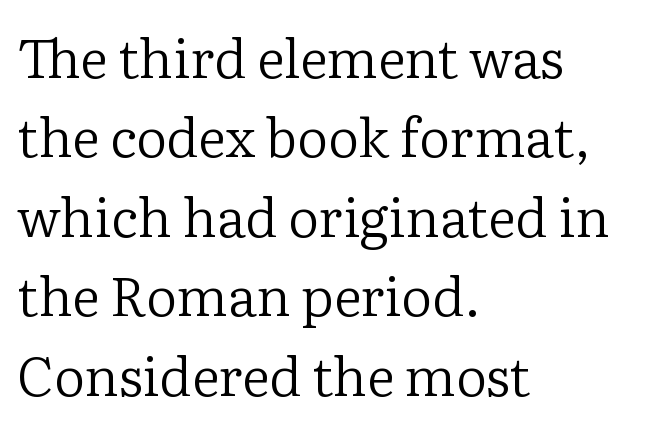
The letters carry serifs — small finishing strokes at the ends of their stems. Does the copy run flush right? No — it runs flush left. Here the designer chose a conventional face with non-uniform glyph widths. Look at the tracking — it's just the regular setting, nothing added. The rows are spaced the way most documents space them. It's the straight-up-and-down kind of type.
